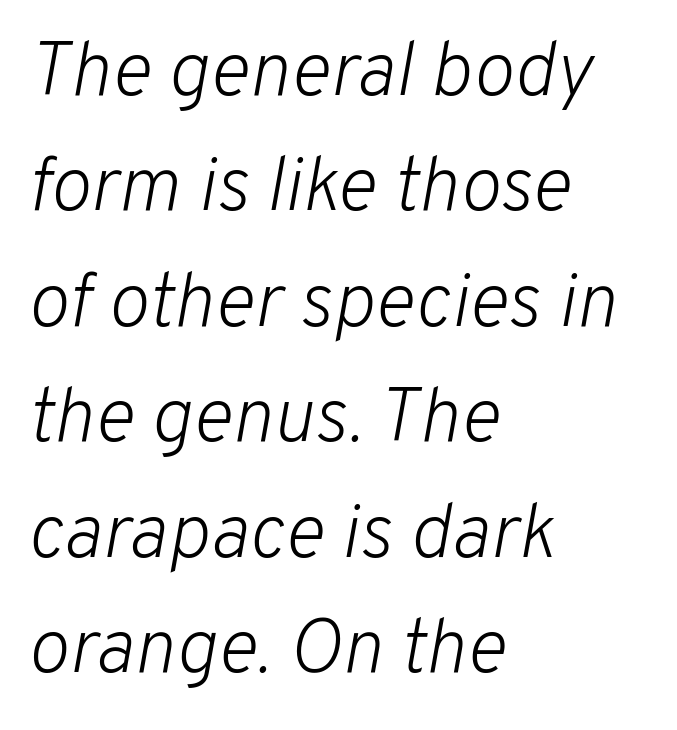
The passage shown has conventional tracking throughout. Each letter keeps its own natural width here, so spacing adapts to shape. Has an underline been added? It has not. On a weight scale, this lands at 450 or below. How would I describe the line gaps? Plain and ordinary.
